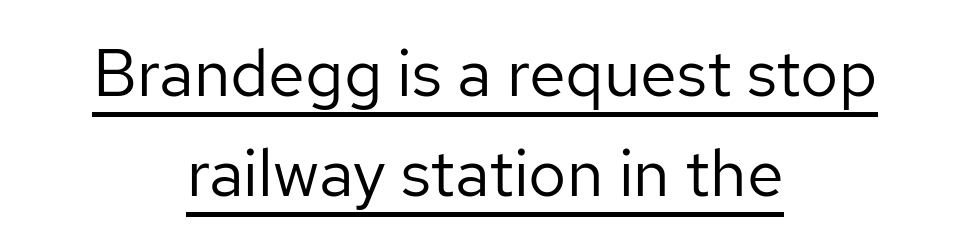
Q: Is the text bold? A: No.
Q: Is the text italic (slanted)? A: No, it is upright.
Q: Is the typeface a serif or a sans-serif typeface? A: Sans-serif.
Q: Is the text underlined? A: Yes.
Q: How is the paragraph aligned? A: Centered.
Q: Is the spacing between letters normal or unusually wide? A: Normal.
Q: Is the spacing between lines tight, normal or loose? A: Normal.
Q: Width (condensed, normal, or wide)? A: Normal.
Q: Stroke contrast? A: Low.
Q: x-height? A: Medium.
Q: Monospaced? A: No.
